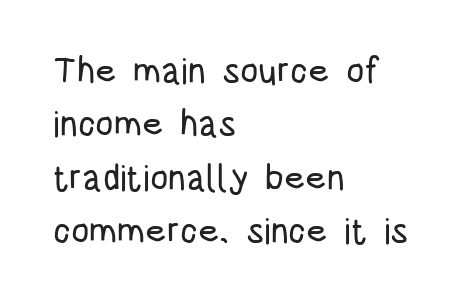
Q: Is the text italic (slanted)? A: No, it is upright.
Q: Is the typeface a serif or a sans-serif typeface? A: Sans-serif.
Q: Is the text underlined? A: No.
Q: How is the paragraph aligned? A: Left-aligned.
Q: Is the spacing between letters normal or unusually wide? A: Normal.
Q: Is the spacing between lines tight, normal or loose? A: Normal.
Q: Width (condensed, normal, or wide)? A: Condensed.
Q: Stroke contrast? A: Low.
Q: x-height? A: Large.
Q: Monospaced? A: No.
